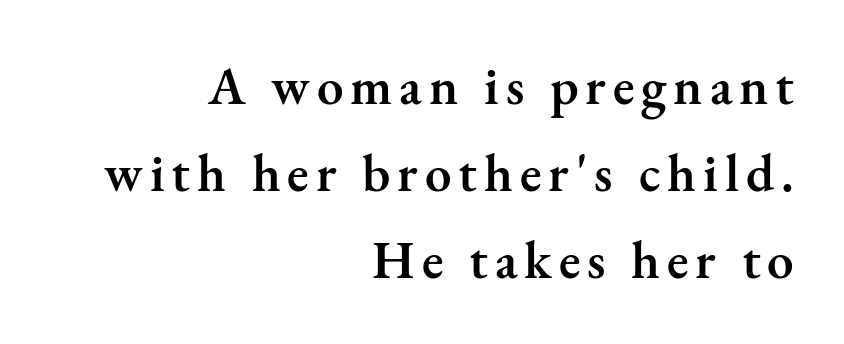
Italic: no, the glyphs are upright roman. The type family on display is of the serif kind. A typesetter would call this proportional, since set widths differ per character. Type without underlining. Its strokes are somewhat broadened, the hallmark of semibold type.
